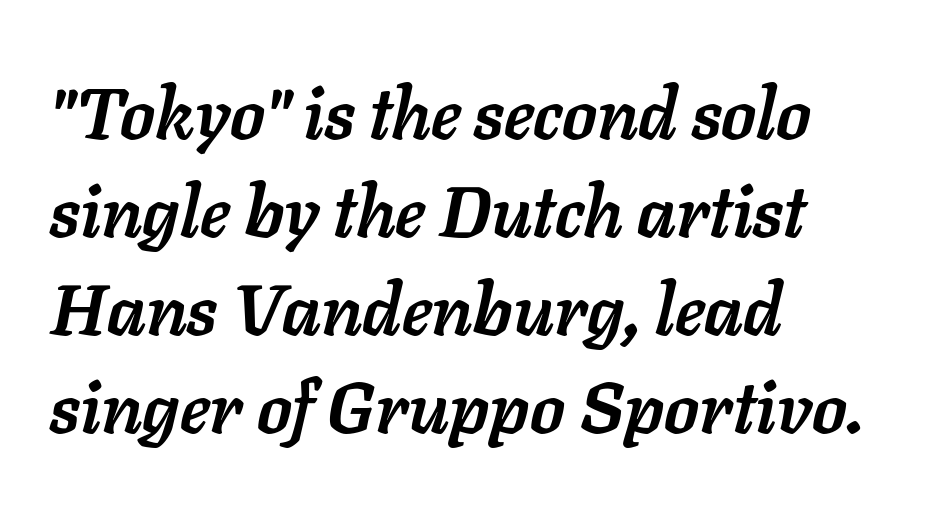
What weight is shown? A full bold with thick strokes. The lettering tilts uniformly, giving the passage an italic look. The paragraph has a hard left edge and a soft right edge. Bare-footed words on every line.
